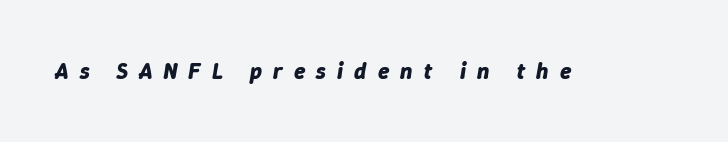
{"italic": "yes", "lean": "right", "slant_degrees": 9, "bold": "yes", "underline": "no", "letter_spacing": "wide", "letter_spacing_em": 0.48, "glyph_px": 23}
